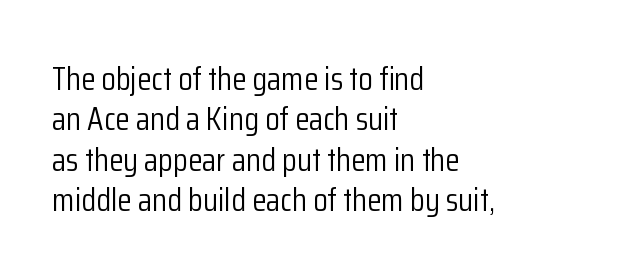
The image shows 33 px light, condensed sans-serif type, upright; set left-aligned, line spacing 1.22x, normal letter spacing, not underlined; low stroke contrast and a medium x-height.
